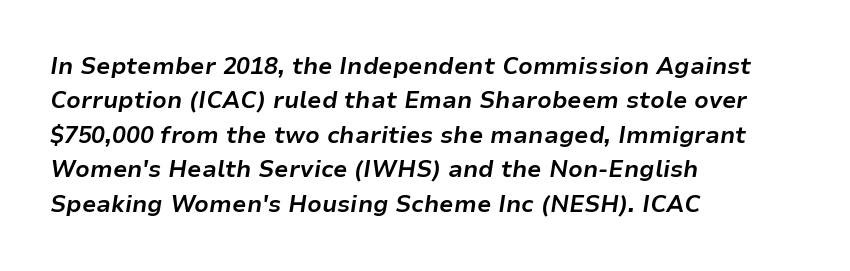
Q: Is the text bold? A: Yes.
Q: Is the text italic (slanted)? A: Yes, it leans right by about 9 degrees.
Q: Is the text underlined? A: No.
Q: How is the paragraph aligned? A: Left-aligned.
Q: Is the spacing between letters normal or unusually wide? A: Normal.
Q: Is the spacing between lines tight, normal or loose? A: Normal.
